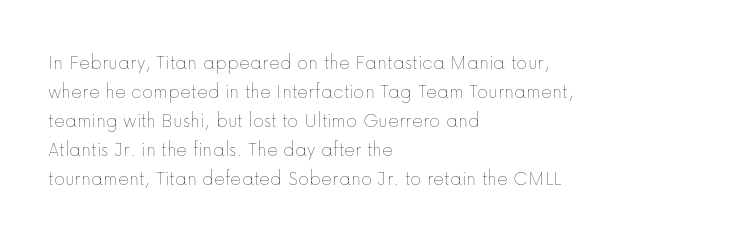
{"italic": "no", "bold": "no", "underline": "no", "align": "left", "line_spacing": "normal", "line_spacing_ratio": 1.38, "letter_spacing": "normal", "letter_spacing_em": 0.0, "glyph_px": 21}
